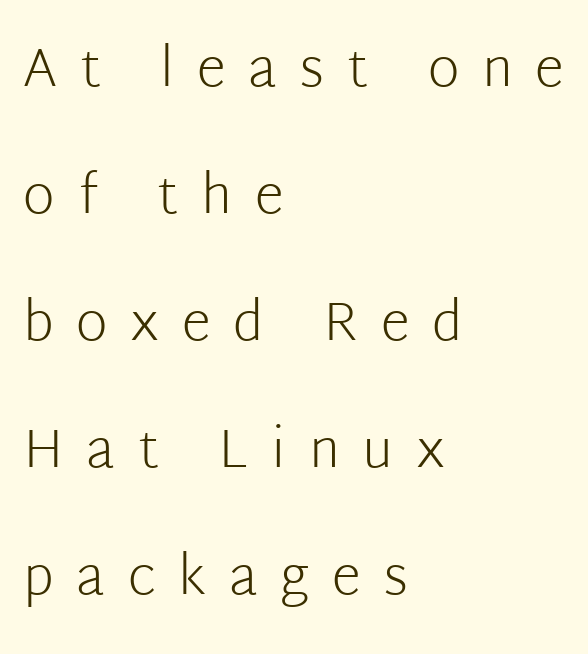
The weight would be labelled regular, book, light, or lighter still. Visually the block forms a straight wall on the left and a jagged coastline on the right. What stands out about the letter spacing? Its width — letters are far apart. Regarding serifs, this sample does without them.
